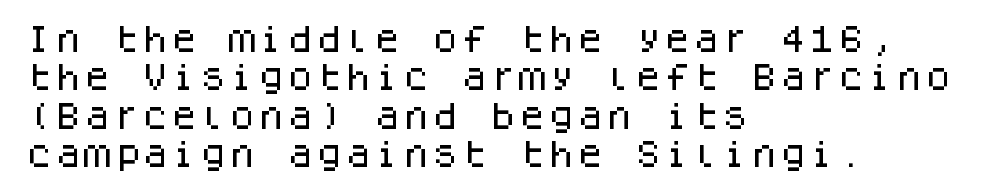
The image shows 29 px sans-serif type, upright, monospaced; set left-aligned, normal line spacing (1.32x), normal letter spacing, not underlined; low stroke contrast and a large x-height.
